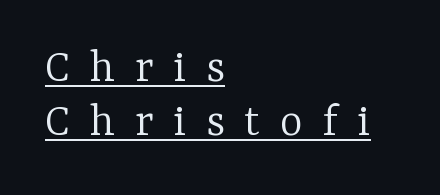
Q: Is the text bold? A: No.
Q: Is the text italic (slanted)? A: No, it is upright.
Q: Is the typeface a serif or a sans-serif typeface? A: Serif.
Q: Is the text underlined? A: Yes.
Q: How is the paragraph aligned? A: Left-aligned.
Q: Is the spacing between letters normal or unusually wide? A: Unusually wide.
Q: Is the spacing between lines tight, normal or loose? A: Tight.
Q: Width (condensed, normal, or wide)? A: Normal.
Q: Stroke contrast? A: Low.
Q: x-height? A: Medium.
Q: Monospaced? A: No.
